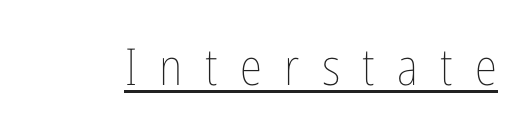
Is this a fixed-width face? No — the glyphs have proportional, varying widths. Compared with undecorated copy, this sample adds a rule below the words. Summary of weight: not heavy and not bold. Vertical strokes here are truly vertical. Observe the wide spacing: letters keep a clear distance from each other.
